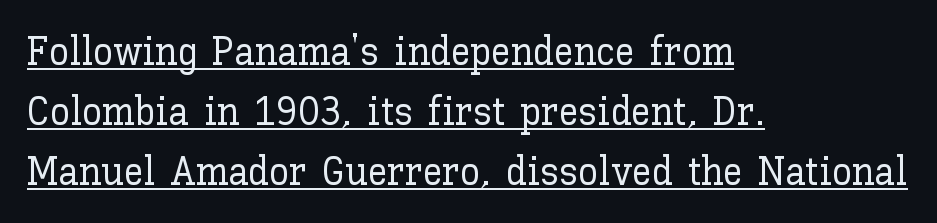
The image shows 40 px text type, upright; set left-aligned, normal line spacing (1.5x), normal letter spacing, underlined; low stroke contrast and a medium x-height.
